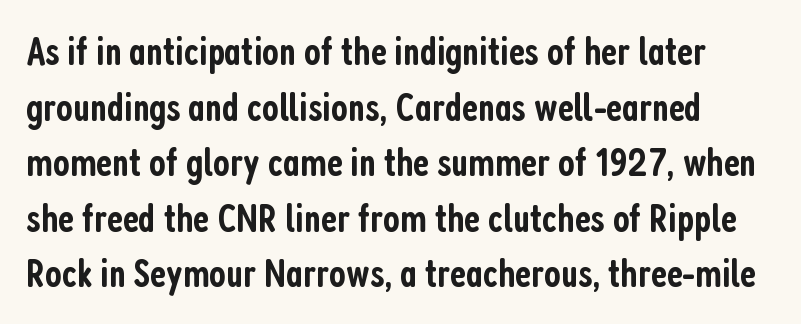
Q: Is the text bold? A: Semi-bold.
Q: Is the text italic (slanted)? A: No, it is upright.
Q: Is the typeface a serif or a sans-serif typeface? A: Sans-serif.
Q: Is the text underlined? A: No.
Q: Is the spacing between letters normal or unusually wide? A: Normal.
Q: Is the spacing between lines tight, normal or loose? A: Normal.
Q: Width (condensed, normal, or wide)? A: Condensed.
Q: Stroke contrast? A: Low.
Q: x-height? A: Medium.
Q: Monospaced? A: No.
